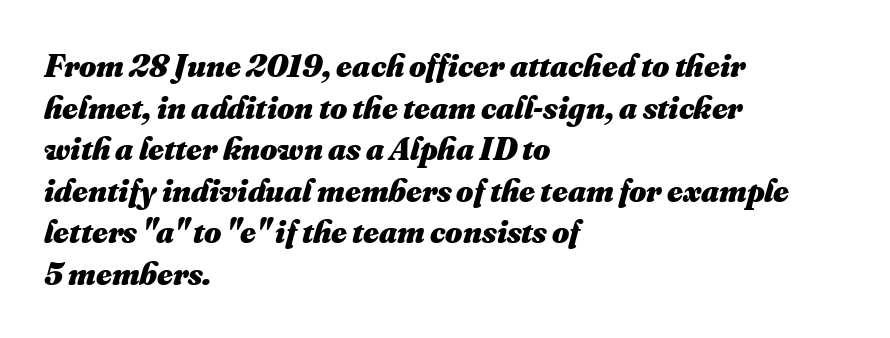
The image shows 33 px heavy type; set left-aligned, normal line spacing (1.26x), normal letter spacing, not underlined; medium stroke contrast and a small x-height.
